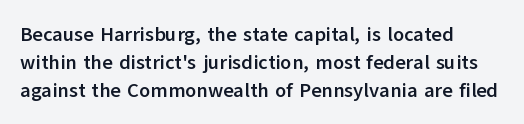
The image shows 20 px bold type, upright; set left-aligned, normal line spacing (1.4x), normal letter spacing, not underlined.
